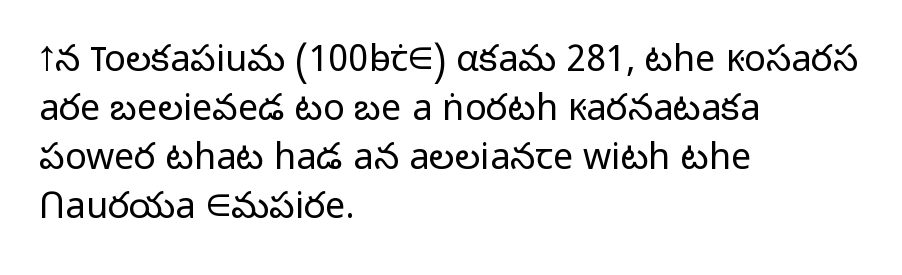
If you measured baseline to baseline, you'd find a middling distance. The strokes are not fattened; the text isn't bold. Honestly, there is no underline to notice here at all. This sample uses plain, unmodified letter spacing. The typography opts for an upright posture over an oblique one. The passage shown is typed in a proportional face where columns would drift.
